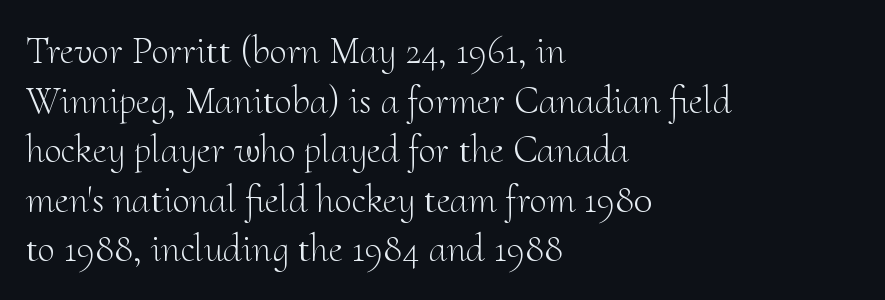
The image shows 39 px light serif type, upright; set left-aligned, normal line spacing (1.27x), normal letter spacing, not underlined; medium stroke contrast and a small x-height.
